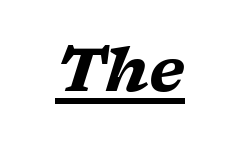
The image shows 60 px heavy, wide serif type, italic (leaning right); set normal letter spacing, underlined; low stroke contrast and a medium x-height.
